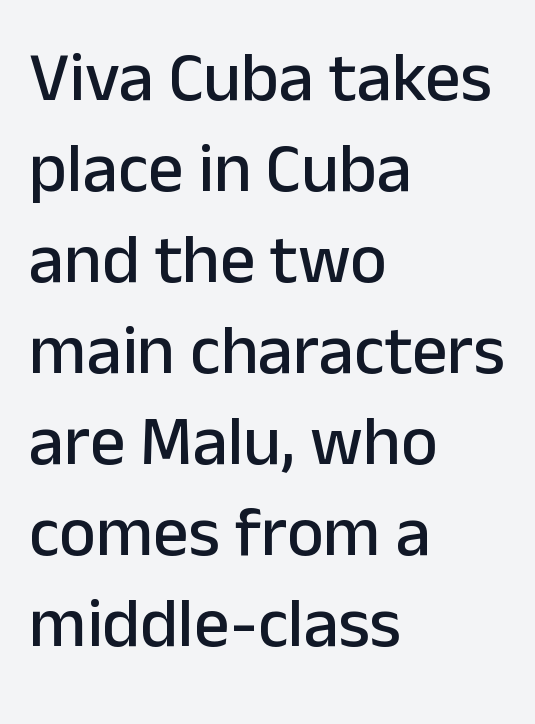
{"serif": "no", "italic": "no", "width": "normal", "stroke_contrast": "low", "x_height": "medium", "monospaced": "no", "underline": "no", "align": "left", "line_spacing": "normal", "line_spacing_ratio": 1.3, "letter_spacing": "normal", "letter_spacing_em": 0.0, "glyph_px": 70}
